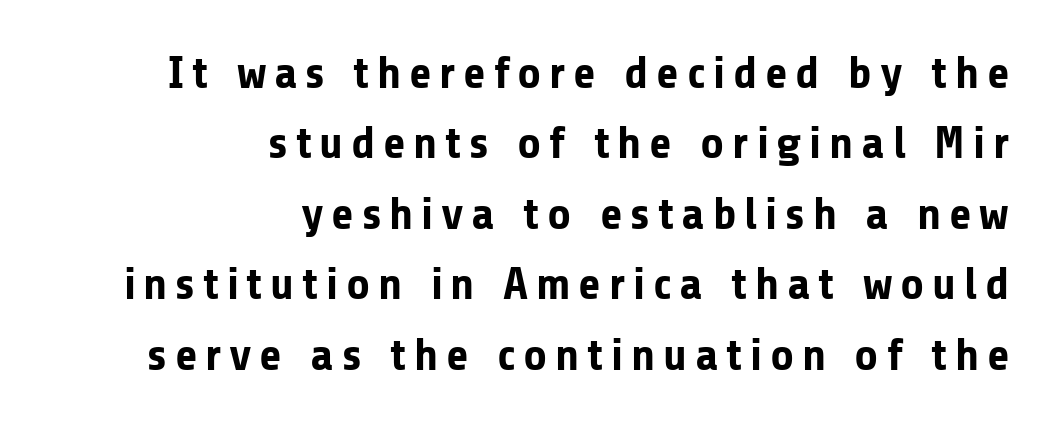
Q: Is the text bold? A: Yes.
Q: Is the text italic (slanted)? A: No, it is upright.
Q: Is the typeface a serif or a sans-serif typeface? A: Sans-serif.
Q: Is the text underlined? A: No.
Q: How is the paragraph aligned? A: Right-aligned.
Q: Is the spacing between lines tight, normal or loose? A: Normal.
Q: Width (condensed, normal, or wide)? A: Normal.
Q: Stroke contrast? A: Low.
Q: x-height? A: Medium.
Q: Monospaced? A: No.
